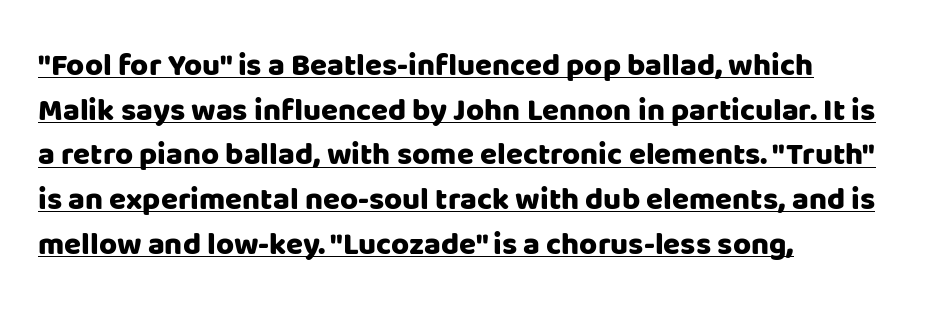
Q: Is the text bold? A: Yes.
Q: Is the text italic (slanted)? A: No, it is upright.
Q: Is the typeface a serif or a sans-serif typeface? A: Sans-serif.
Q: Is the text underlined? A: Yes.
Q: How is the paragraph aligned? A: Left-aligned.
Q: Is the spacing between letters normal or unusually wide? A: Normal.
Q: Is the spacing between lines tight, normal or loose? A: Normal.
Q: Width (condensed, normal, or wide)? A: Normal.
Q: Stroke contrast? A: Low.
Q: x-height? A: Large.
Q: Monospaced? A: No.
